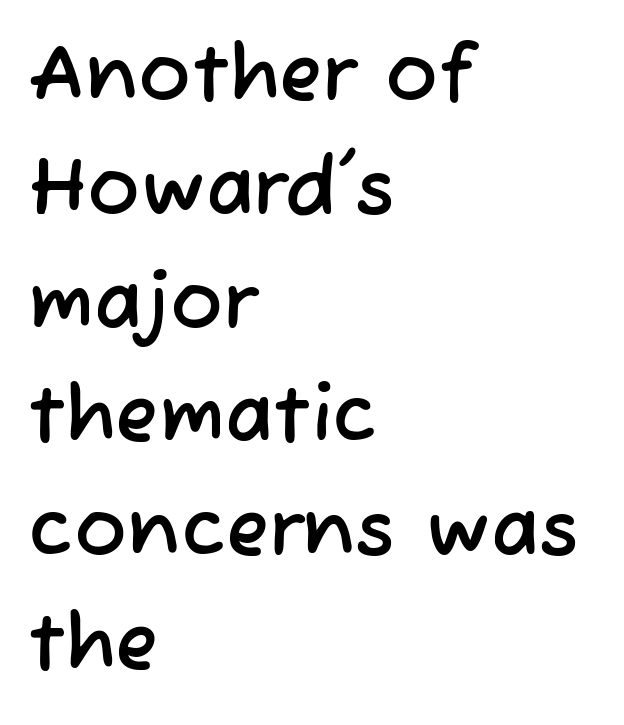
Q: Is the typeface a serif or a sans-serif typeface? A: Sans-serif.
Q: Is the text underlined? A: No.
Q: How is the paragraph aligned? A: Left-aligned.
Q: Is the spacing between letters normal or unusually wide? A: Normal.
Q: Is the spacing between lines tight, normal or loose? A: Normal.
Q: Width (condensed, normal, or wide)? A: Normal.
Q: Stroke contrast? A: Low.
Q: x-height? A: Medium.
Q: Monospaced? A: No.
